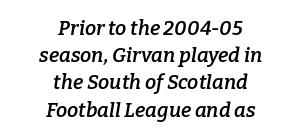
The image shows 20 px text type, italic (leaning right); set centered, normal line spacing (1.36x), normal letter spacing, not underlined.
